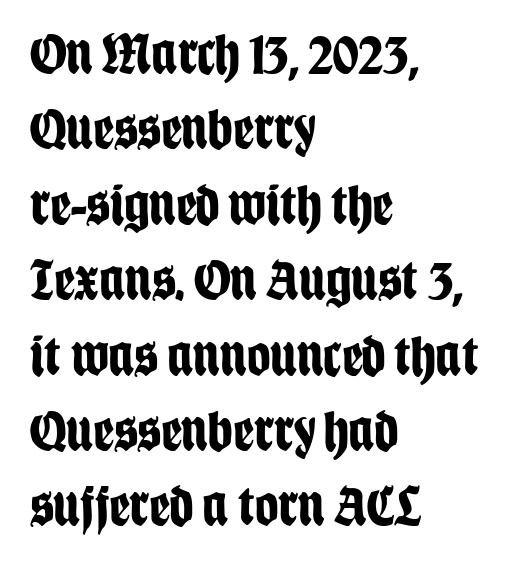
Q: Is the text bold? A: Yes.
Q: Is the text italic (slanted)? A: No, it is upright.
Q: Is the typeface a serif or a sans-serif typeface? A: Sans-serif.
Q: Is the text underlined? A: No.
Q: How is the paragraph aligned? A: Left-aligned.
Q: Is the spacing between letters normal or unusually wide? A: Normal.
Q: Is the spacing between lines tight, normal or loose? A: Normal.
Q: Width (condensed, normal, or wide)? A: Condensed.
Q: Stroke contrast? A: Low.
Q: x-height? A: Large.
Q: Monospaced? A: No.
